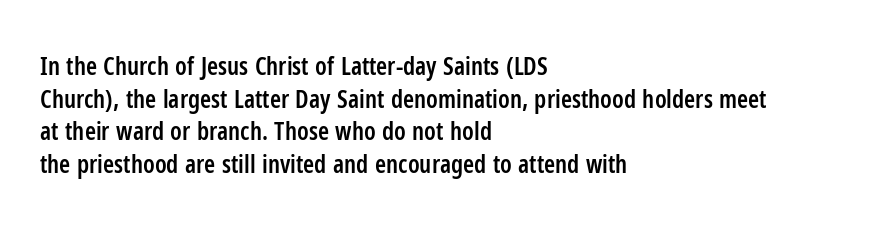
{"italic": "no", "bold": "semi", "underline": "no", "align": "left", "line_spacing": "normal", "line_spacing_ratio": 1.31, "letter_spacing": "normal", "letter_spacing_em": 0.0, "glyph_px": 25}
